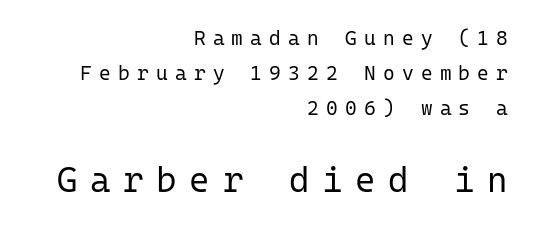
{"serif": "no", "italic": "no", "bold": "no", "weight": "regular", "width": "normal", "stroke_contrast": "low", "x_height": "medium", "monospaced": "yes", "underline": "no", "align": "right", "line_spacing_ratio": 1.75, "letter_spacing": "wide", "letter_spacing_em": 0.36, "larger_block": "second", "size_ratio": 1.75, "glyph_px": 35}
